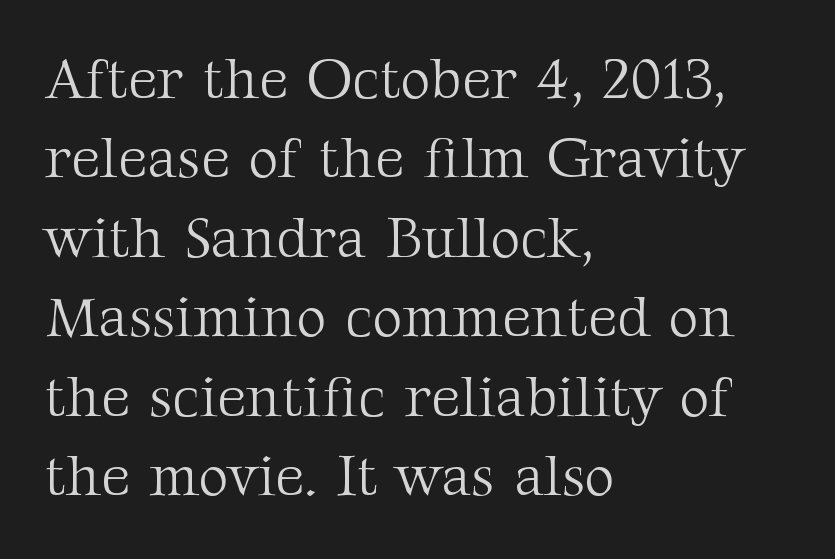
Leading matches the norm, producing a regular column. Proportional: the letters do not fall into vertical columns. These lines were composed using upright roman letters. Tracking here is standard; glyphs follow each other at the usual distance. The letterforms sit at book weight or below. Is the block centered? No — it sits flush against the left margin.
